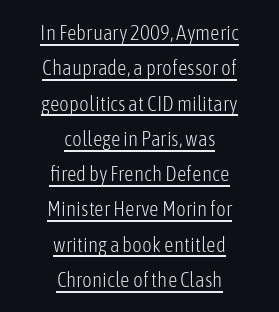
The line texture is even and compact thanks to regular tracking. The space between consecutive lines is moderate. Stroke mass is kept to a normal reading level or below. The setting favours the middle, as headings and verse often do. When letters stand straight like this, we call the style roman or upright.
